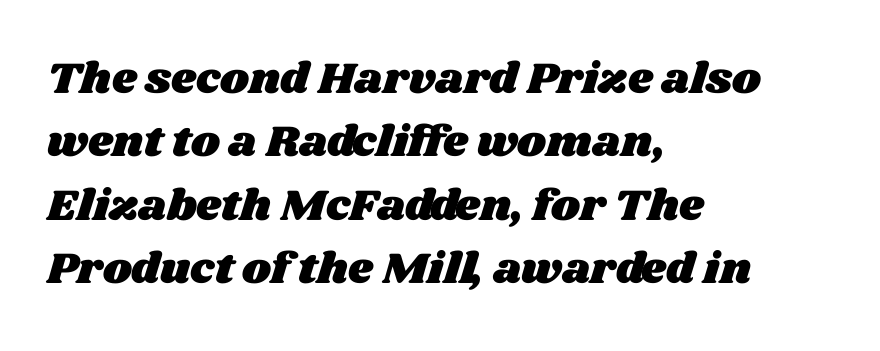
These lines are rendered in a variable-pitch font. This block has exactly the height ordinary leading produces. Short note: letters normally spaced. In CSS terms this would be text-align: left.
